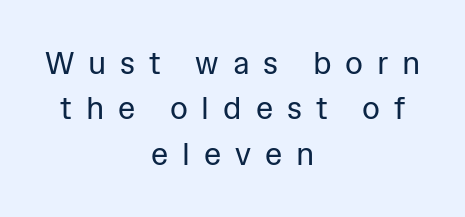
The text block is weighted toward neither margin, spreading evenly from the middle. The gap between lines stays unmarked. Is this a fixed-width face? No — the glyphs have proportional, varying widths. The strokes are not fattened; the text isn't bold. Posture: vertical.
